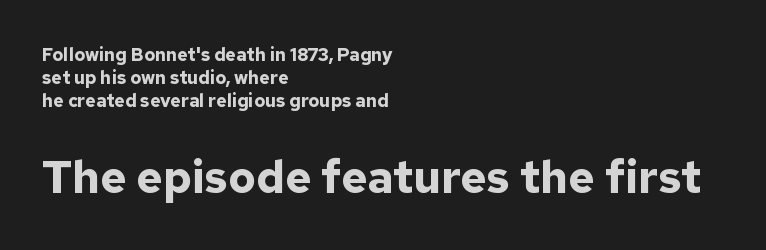
Q: Is the text bold? A: Yes.
Q: Is the text italic (slanted)? A: No, it is upright.
Q: Is the typeface a serif or a sans-serif typeface? A: Sans-serif.
Q: Is the text underlined? A: No.
Q: How is the paragraph aligned? A: Left-aligned.
Q: Is the spacing between letters normal or unusually wide? A: Normal.
Q: Is the spacing between lines tight, normal or loose? A: Normal.
Q: Which block of text is set in a larger size, the first (top) or the second (bottom)? A: The second (bottom) one.
Q: Width (condensed, normal, or wide)? A: Normal.
Q: Stroke contrast? A: Low.
Q: x-height? A: Medium.
Q: Monospaced? A: No.
